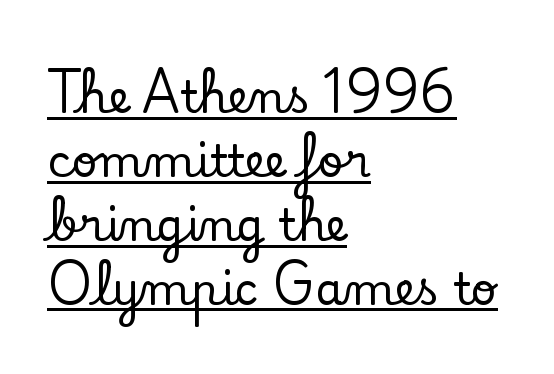
{"italic": "no", "width": "normal", "stroke_contrast": "low", "x_height": "small", "monospaced": "no", "underline": "yes", "align": "left", "line_spacing": "normal", "line_spacing_ratio": 1.42, "letter_spacing": "normal", "letter_spacing_em": 0.0, "glyph_px": 45}
